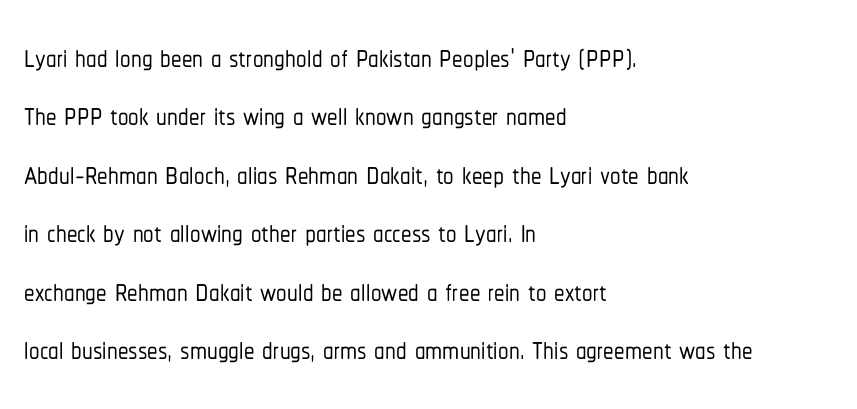
The image shows 42 px condensed sans-serif type, upright; set left-aligned, normal line spacing (1.39x), normal letter spacing, not underlined; low stroke contrast and a medium x-height.
